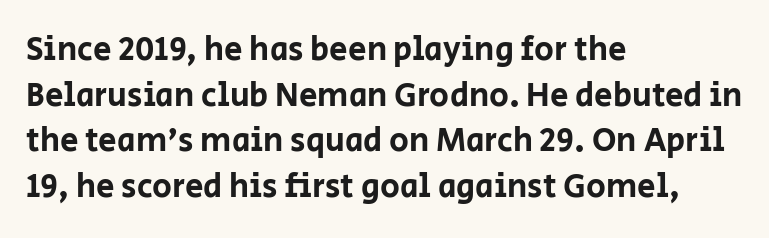
The image shows 33 px sans-serif type, upright; set left-aligned, normal line spacing (1.38x), normal letter spacing, not underlined; low stroke contrast and a large x-height.
